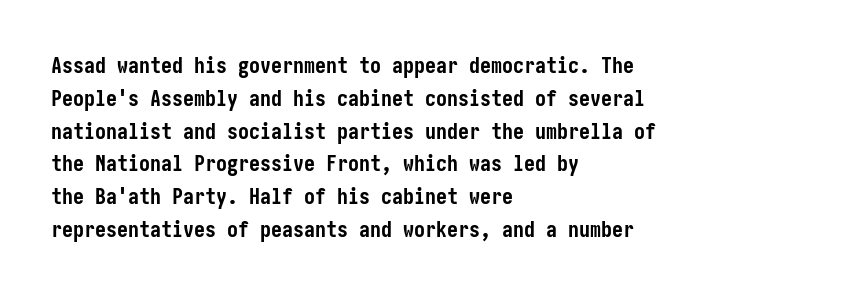
The image shows 22 px bold type, upright; set left-aligned, normal line spacing (1.49x), normal letter spacing, not underlined.
